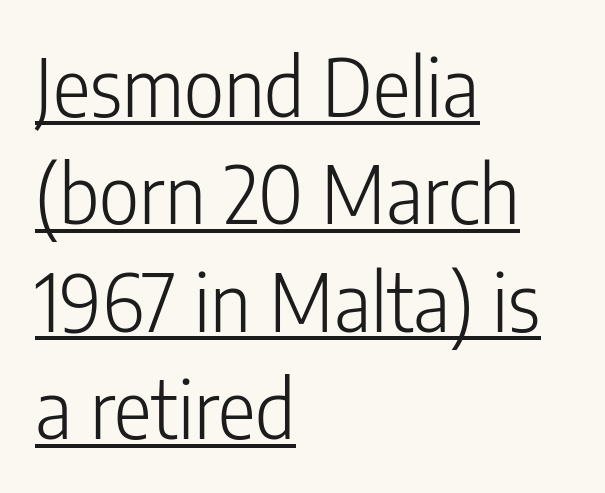
The image shows 79 px light, condensed sans-serif type, upright; set left-aligned, normal line spacing (1.36x), normal letter spacing, underlined; low stroke contrast and a medium x-height.
